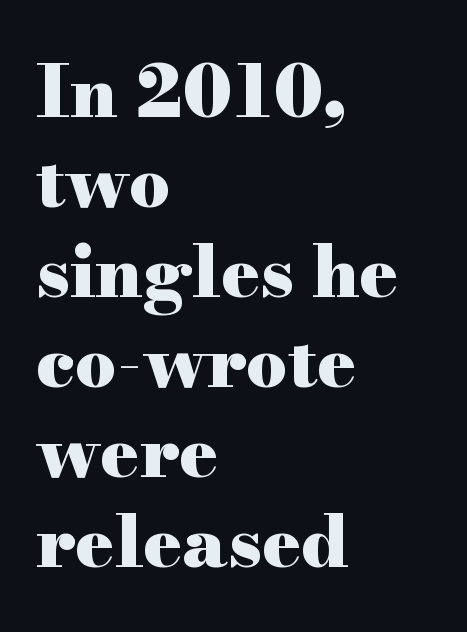
Q: Is the text bold? A: Yes.
Q: Is the text italic (slanted)? A: No, it is upright.
Q: Is the typeface a serif or a sans-serif typeface? A: Serif.
Q: Is the text underlined? A: No.
Q: How is the paragraph aligned? A: Left-aligned.
Q: Is the spacing between letters normal or unusually wide? A: Normal.
Q: Is the spacing between lines tight, normal or loose? A: Normal.
Q: Width (condensed, normal, or wide)? A: Wide.
Q: Stroke contrast? A: High.
Q: x-height? A: Small.
Q: Monospaced? A: No.
